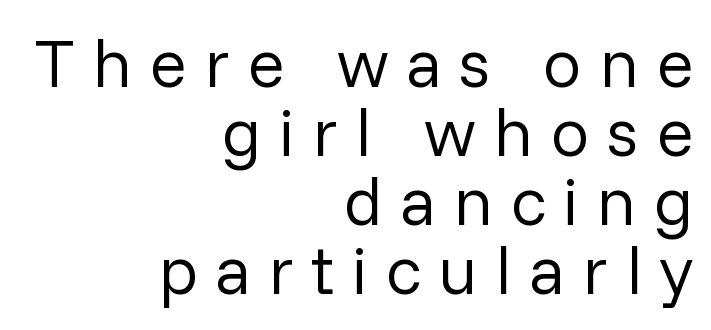
The image shows 69 px regular-weight sans-serif type, upright; set right-aligned, tight line spacing (1.0x), unusually wide letter spacing (+0.25 em), not underlined; low stroke contrast and a medium x-height.
